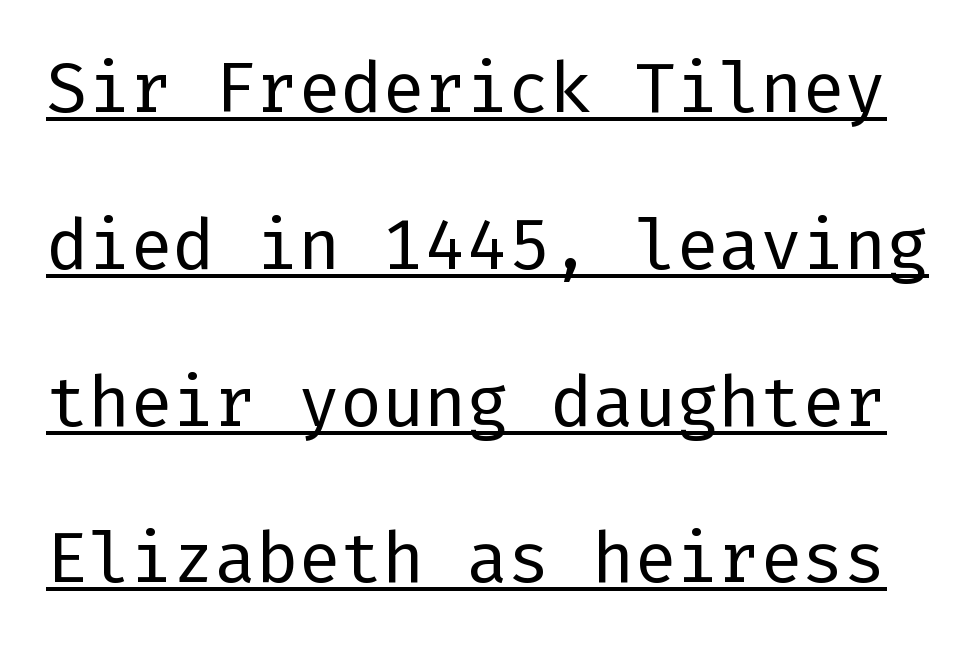
{"serif": "no", "italic": "no", "bold": "no", "weight": "regular", "width": "normal", "stroke_contrast": "low", "x_height": "medium", "underline": "yes", "line_spacing": "loose", "line_spacing_ratio": 2.24, "letter_spacing": "normal", "letter_spacing_em": 0.0, "glyph_px": 70}
